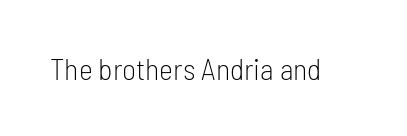
Q: Is the text bold? A: No.
Q: Is the text italic (slanted)? A: No, it is upright.
Q: Is the typeface a serif or a sans-serif typeface? A: Sans-serif.
Q: Is the text underlined? A: No.
Q: Is the spacing between letters normal or unusually wide? A: Normal.
Q: Width (condensed, normal, or wide)? A: Condensed.
Q: Stroke contrast? A: Low.
Q: x-height? A: Medium.
Q: Monospaced? A: No.
